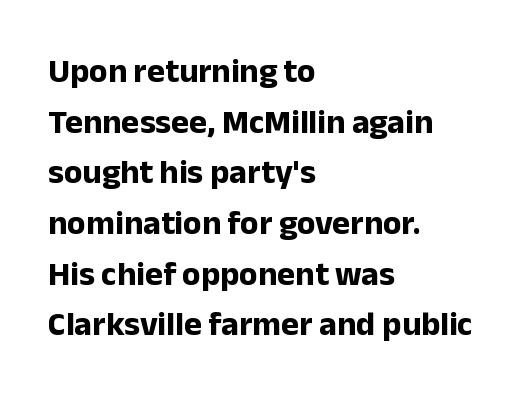
{"serif": "no", "italic": "no", "bold": "yes", "weight": "bold", "width": "normal", "stroke_contrast": "low", "x_height": "medium", "monospaced": "no", "underline": "no", "align": "left", "line_spacing": "normal", "line_spacing_ratio": 1.49, "letter_spacing": "normal", "letter_spacing_em": 0.0, "glyph_px": 34}
